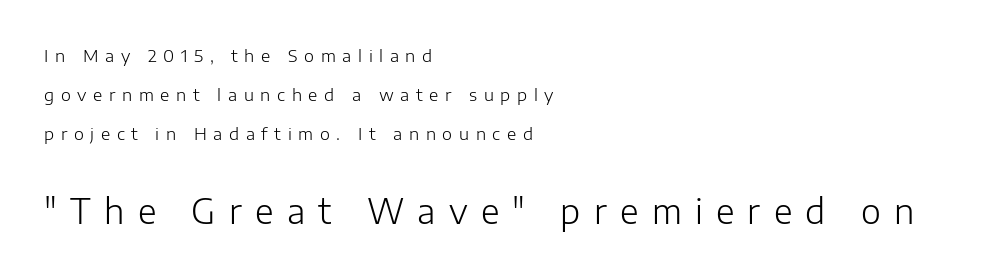
The face used here is proportionally spaced, like ordinary book or web type. This rendering uses left alignment, leaving the right contour irregular. The letters stand upright; this is a roman face. You could fit nearly another row in the gap between these rows. Ink coverage per letter is moderate at most. The rendering inserts visible extra space after every character.
